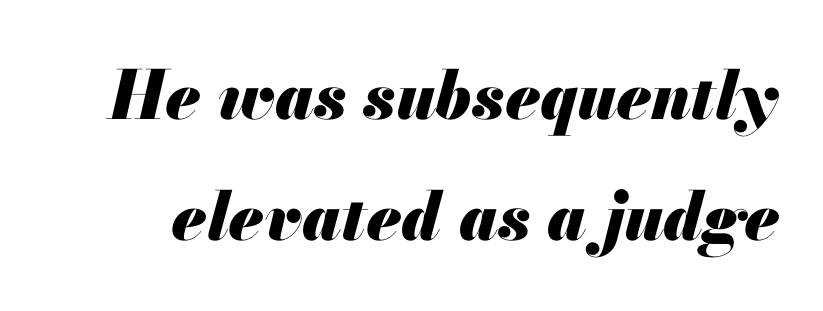
Q: Is the text bold? A: Yes.
Q: Is the text italic (slanted)? A: Yes, it leans right by about 13 degrees.
Q: Is the text underlined? A: No.
Q: Is the spacing between letters normal or unusually wide? A: Normal.
Q: Width (condensed, normal, or wide)? A: Normal.
Q: Stroke contrast? A: Medium.
Q: x-height? A: Small.
Q: Monospaced? A: No.
